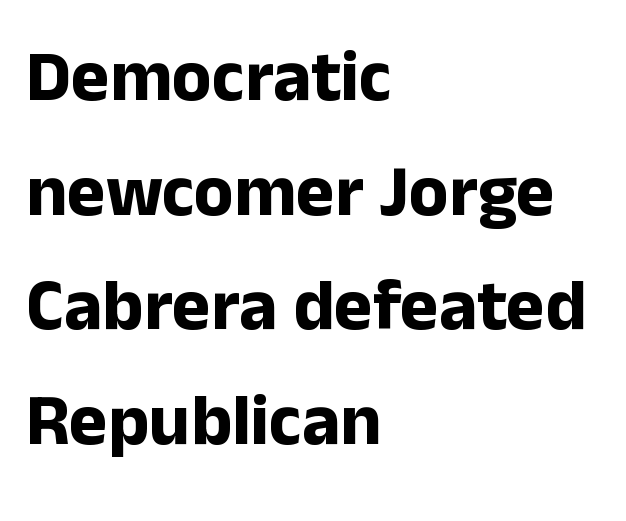
The image shows 73 px bold sans-serif type, upright; set left-aligned, normal line spacing (1.57x), normal letter spacing, not underlined; low stroke contrast and a medium x-height.
